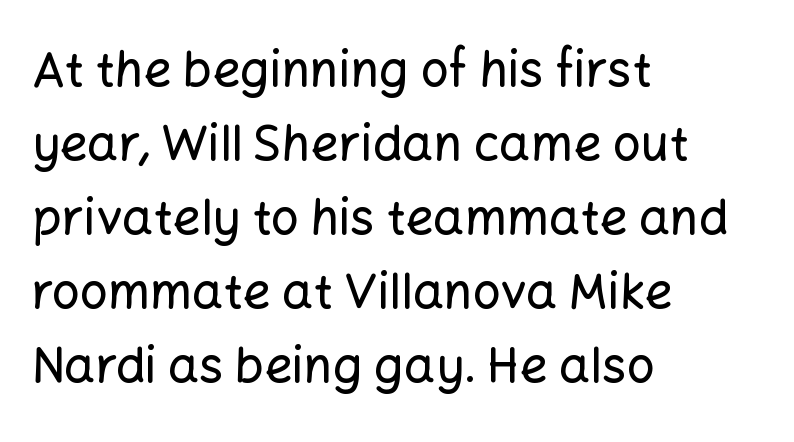
The image shows 49 px sans-serif type, upright; set left-aligned, normal line spacing (1.51x), normal letter spacing, not underlined; low stroke contrast and a medium x-height.
